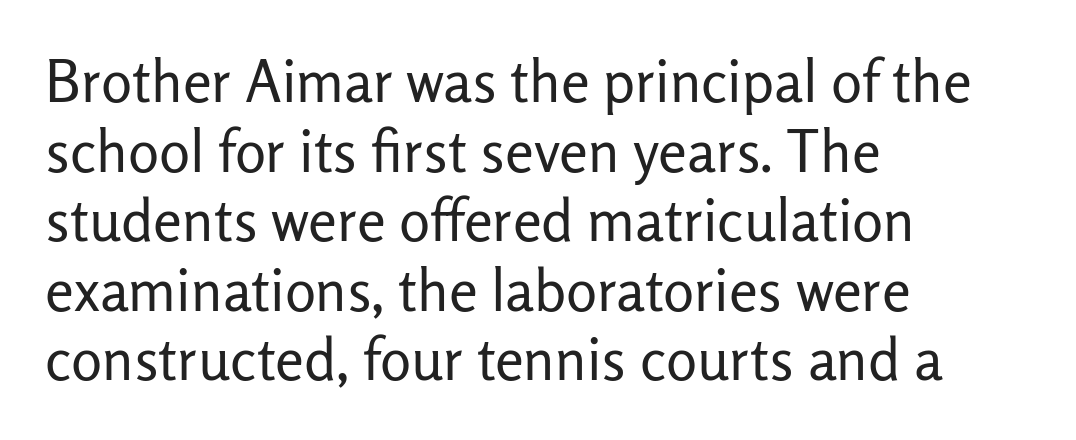
{"serif": "no", "italic": "no", "bold": "no", "weight": "regular", "width": "normal", "stroke_contrast": "low", "x_height": "medium", "monospaced": "no", "underline": "no", "align": "left", "line_spacing_ratio": 1.2, "letter_spacing": "normal", "letter_spacing_em": 0.0, "glyph_px": 58}
